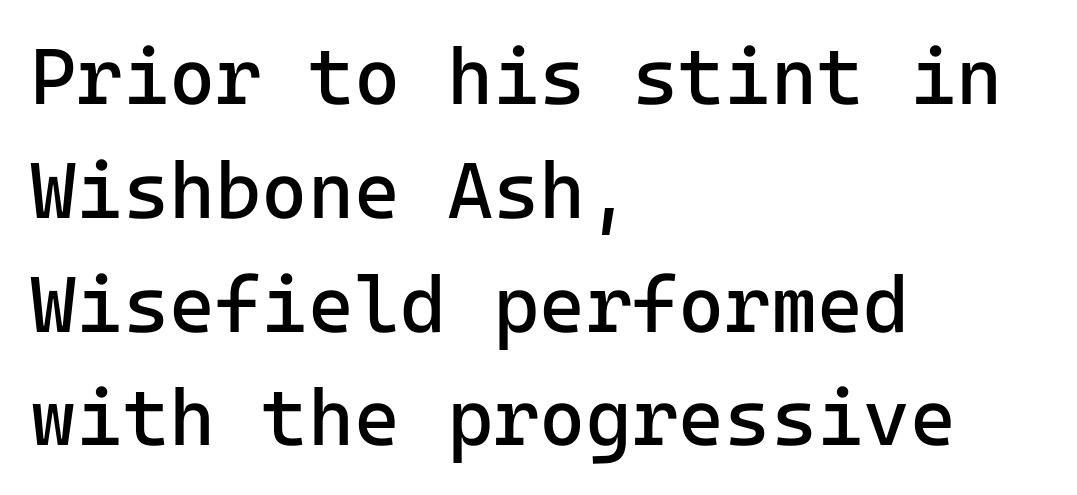
{"serif": "no", "italic": "no", "bold": "no", "weight": "regular", "width": "normal", "stroke_contrast": "low", "x_height": "medium", "underline": "no", "align": "left", "line_spacing": "normal", "line_spacing_ratio": 1.44, "letter_spacing": "normal", "letter_spacing_em": 0.0, "glyph_px": 79}
